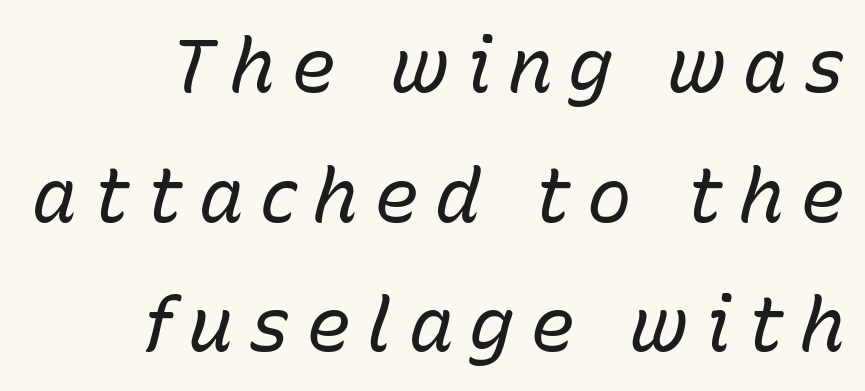
The image shows 75 px regular-weight type, italic (leaning right); set line spacing 1.73x, unusually wide letter spacing (+0.21 em), not underlined; low stroke contrast and a medium x-height.
